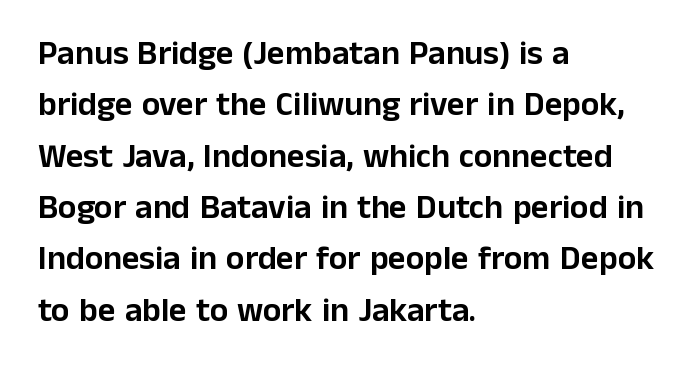
Posture: vertical. This sample keeps an unexceptional amount of space between lines. Grotesque or geometric, the face here clearly has no serifs. Looks like regular typesetting: each glyph gets only the width it needs.
